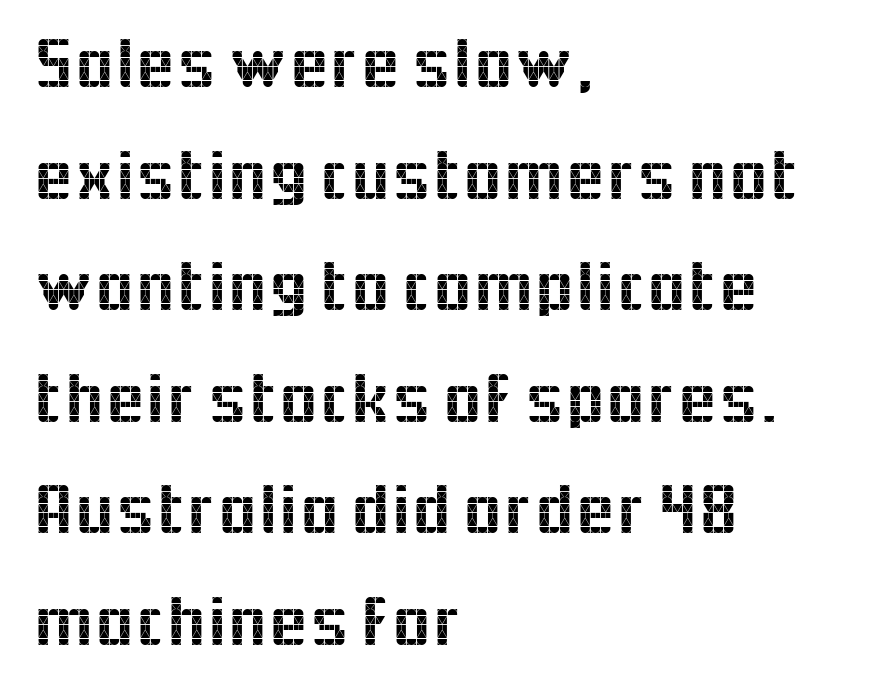
The image shows 72 px sans-serif type, upright; set left-aligned, normal line spacing (1.55x), normal letter spacing, not underlined; a medium x-height.
